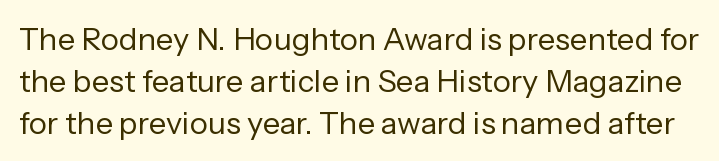
Q: Is the text bold? A: No.
Q: Is the text italic (slanted)? A: No, it is upright.
Q: Is the typeface a serif or a sans-serif typeface? A: Sans-serif.
Q: Is the text underlined? A: No.
Q: Is the spacing between letters normal or unusually wide? A: Normal.
Q: Is the spacing between lines tight, normal or loose? A: Normal.
Q: Width (condensed, normal, or wide)? A: Normal.
Q: Stroke contrast? A: Low.
Q: x-height? A: Medium.
Q: Monospaced? A: No.
